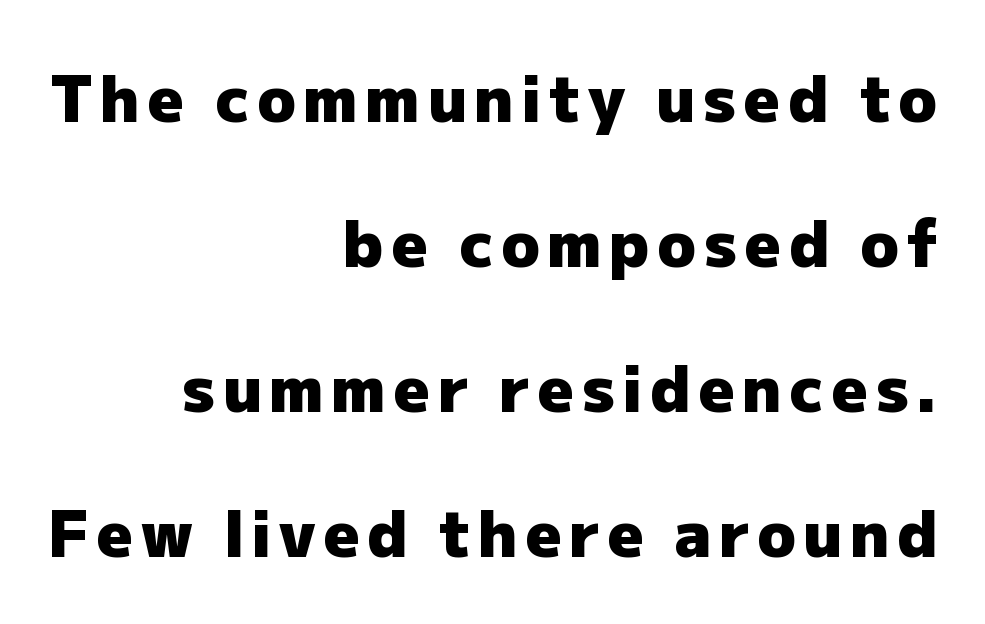
{"serif": "no", "italic": "no", "bold": "yes", "weight": "heavy", "width": "normal", "stroke_contrast": "low", "x_height": "medium", "monospaced": "no", "underline": "no", "align": "right", "line_spacing": "loose", "line_spacing_ratio": 2.3, "glyph_px": 63}
